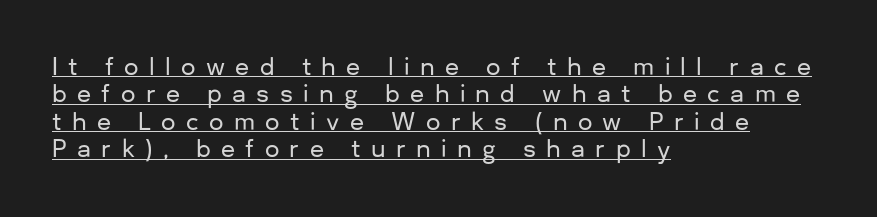
{"italic": "no", "underline": "yes", "align": "left", "line_spacing_ratio": 1.19, "letter_spacing": "wide", "letter_spacing_em": 0.45, "glyph_px": 23}
